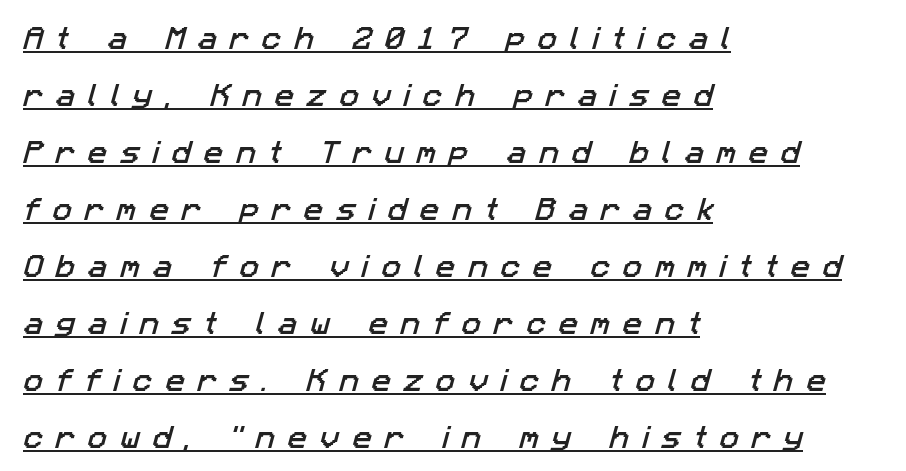
The image shows 26 px text type; set left-aligned, loose line spacing (2.19x), unusually wide letter spacing (+0.49 em), underlined.
